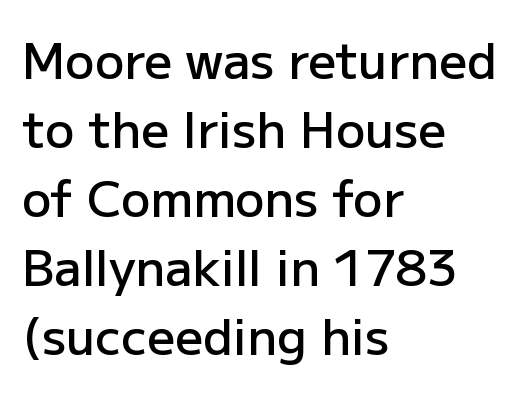
The passage is arranged the way most books set body copy — flush left. Rows of type keep a routine distance in the vertical direction. Notice how the stems are strictly vertical — no italics here. Clear beneath every line of the passage.
